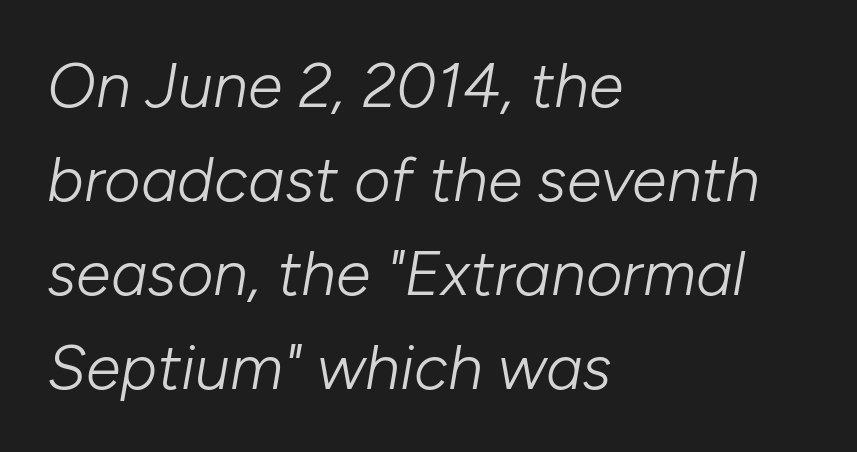
Q: Is the text bold? A: No.
Q: Is the text italic (slanted)? A: Yes, it leans right by about 10 degrees.
Q: Is the text underlined? A: No.
Q: How is the paragraph aligned? A: Left-aligned.
Q: Is the spacing between letters normal or unusually wide? A: Normal.
Q: Is the spacing between lines tight, normal or loose? A: Normal.
Q: Width (condensed, normal, or wide)? A: Normal.
Q: Stroke contrast? A: Low.
Q: x-height? A: Medium.
Q: Monospaced? A: No.
